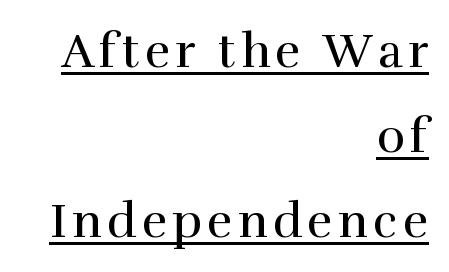
Horizontally, the lines are justified to the trailing edge only. Weight: not bold — regular or lighter. Font category for this specimen: serif. You could not count columns in this text — the font is proportionally spaced. The typesetter has applied underlining to the passage shown. This is the regular roman posture of the typeface.
